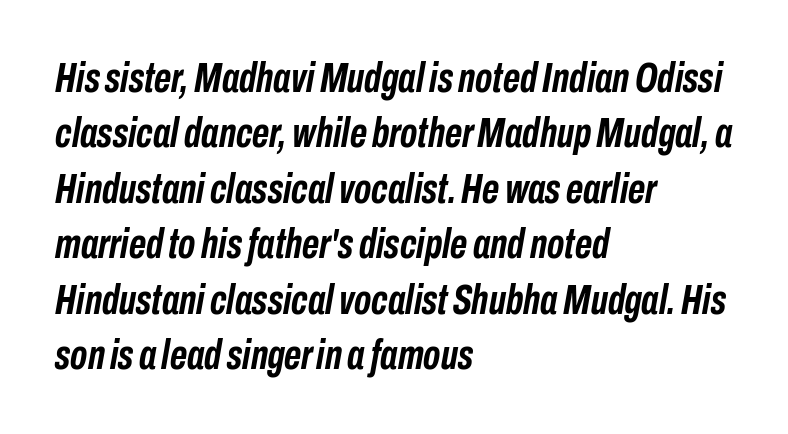
Think of a printed novel: that variable character pitch is what you see here. Does the lettering tilt? It does — this is italic. The sample has been set heavy, in full bold. Characters follow at the spacing the type designer built in. Which margin do the lines hug? The left one — the right edge is uneven.
